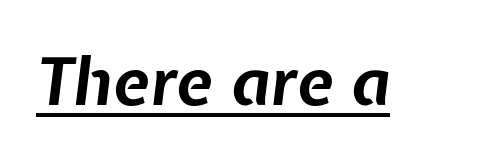
There's an unmistakable incline to the writing here. The letters are bold, with thick, heavy strokes. Is there an underline? Yes — a line sits under the letters. Proportional: the letters do not fall into vertical columns. The face used here is rendered with its standard letterfit.
